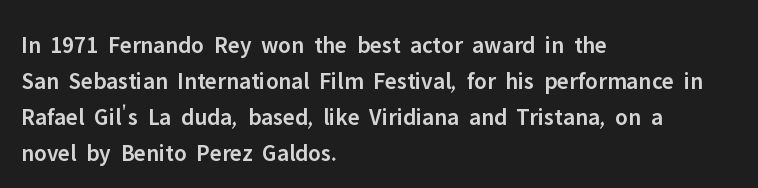
Q: Is the text bold? A: Semi-bold.
Q: Is the text italic (slanted)? A: No, it is upright.
Q: Is the text underlined? A: No.
Q: How is the paragraph aligned? A: Left-aligned.
Q: Is the spacing between letters normal or unusually wide? A: Normal.
Q: Is the spacing between lines tight, normal or loose? A: Normal.
